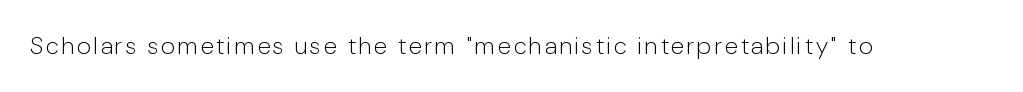
Only glyphs here, with clear space below each row. Posture: upright roman. The font is comparable to plain body text, perhaps lighter.
